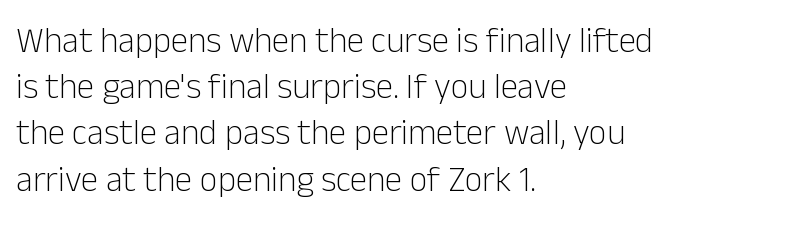
Summary of vertical rhythm: regular, with standard interline spacing. Students, note that the glyphs here touch the page at normal intervals. The specimen omits any rule beneath the text block's lines. Weight: regular or lighter. The specimen reads as upright at a glance. Teacher's note: observe the even left margin — that is flush-left alignment.
